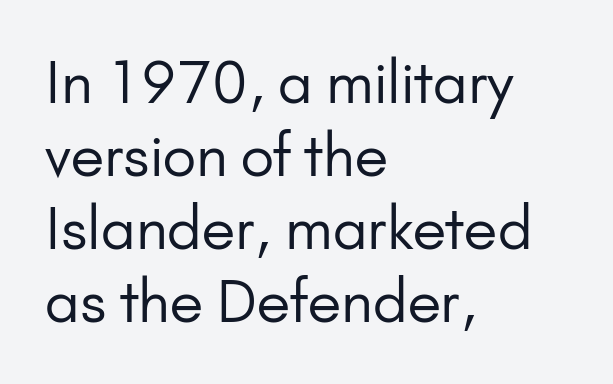
Q: Is the text bold? A: No.
Q: Is the text italic (slanted)? A: No, it is upright.
Q: Is the typeface a serif or a sans-serif typeface? A: Sans-serif.
Q: Is the text underlined? A: No.
Q: How is the paragraph aligned? A: Left-aligned.
Q: Is the spacing between letters normal or unusually wide? A: Normal.
Q: Is the spacing between lines tight, normal or loose? A: Normal.
Q: Width (condensed, normal, or wide)? A: Normal.
Q: Stroke contrast? A: Low.
Q: x-height? A: Small.
Q: Monospaced? A: No.
